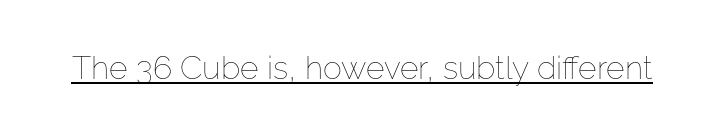
Q: Is the text bold? A: No.
Q: Is the text italic (slanted)? A: No, it is upright.
Q: Is the text underlined? A: Yes.
Q: Is the spacing between letters normal or unusually wide? A: Normal.
Q: Width (condensed, normal, or wide)? A: Normal.
Q: Stroke contrast? A: Low.
Q: x-height? A: Medium.
Q: Monospaced? A: No.
